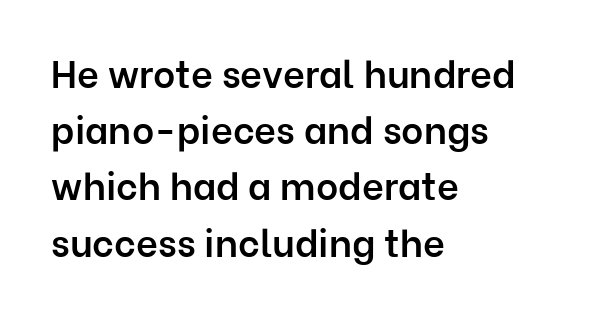
{"serif": "no", "italic": "no", "bold": "semi", "weight": "semibold", "width": "normal", "stroke_contrast": "low", "x_height": "medium", "monospaced": "no", "underline": "no", "align": "left", "line_spacing": "normal", "line_spacing_ratio": 1.48, "letter_spacing": "normal", "letter_spacing_em": 0.0, "glyph_px": 38}
